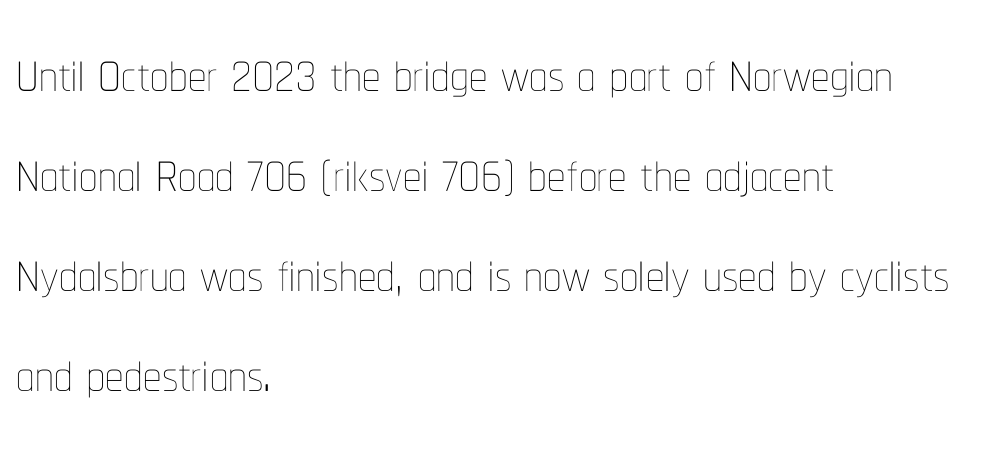
The image shows 73 px thin, condensed type, upright; set left-aligned, normal line spacing (1.37x), normal letter spacing, not underlined; low stroke contrast and a medium x-height.
